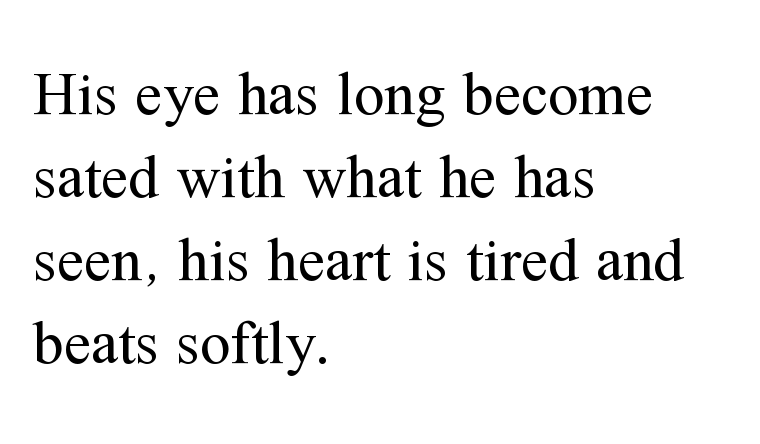
The image shows 61 px regular-weight serif type, upright; set left-aligned, normal line spacing (1.36x), normal letter spacing, not underlined; medium stroke contrast and a medium x-height.
